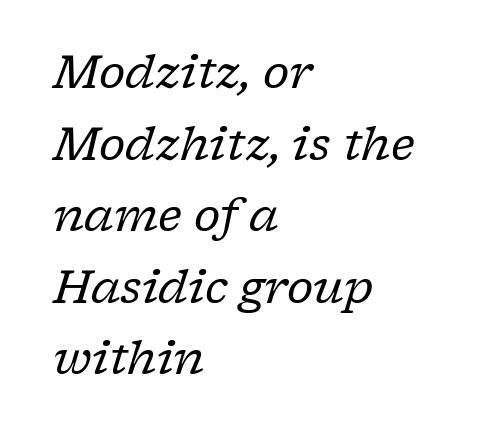
{"serif": "yes", "italic": "yes", "lean": "right", "slant_degrees": 17, "bold": "no", "weight": "regular", "width": "normal", "stroke_contrast": "low", "x_height": "medium", "monospaced": "no", "underline": "no", "align": "left", "line_spacing": "normal", "line_spacing_ratio": 1.59, "letter_spacing": "normal", "letter_spacing_em": 0.0, "glyph_px": 45}
